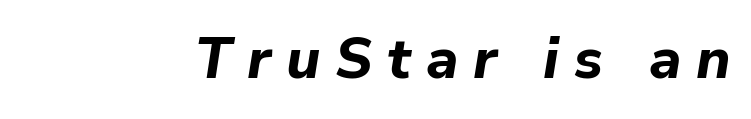
{"italic": "yes", "lean": "right", "slant_degrees": 9, "bold": "yes", "weight": "bold", "width": "normal", "stroke_contrast": "low", "x_height": "medium", "monospaced": "no", "underline": "no", "letter_spacing": "wide", "letter_spacing_em": 0.26, "glyph_px": 57}
